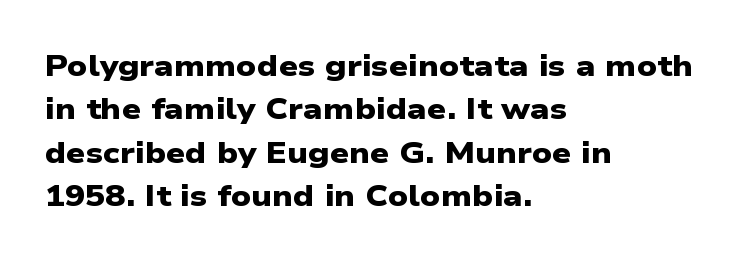
{"serif": "no", "bold": "yes", "weight": "heavy", "width": "wide", "stroke_contrast": "low", "x_height": "medium", "monospaced": "no", "underline": "no", "align": "left", "line_spacing": "normal", "line_spacing_ratio": 1.45, "letter_spacing": "normal", "letter_spacing_em": 0.0, "glyph_px": 30}
